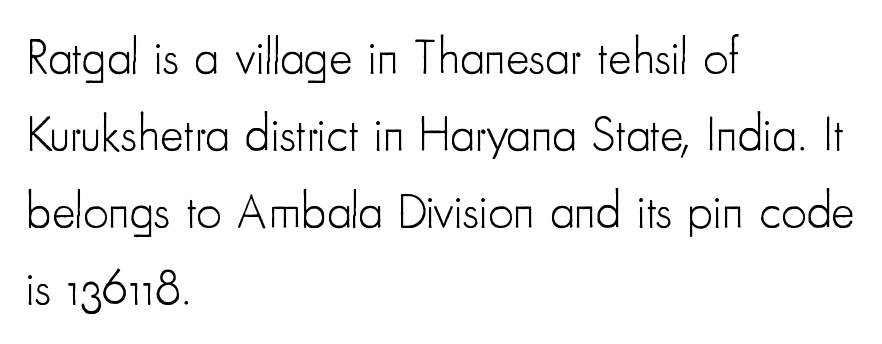
The image shows 50 px light, condensed sans-serif type, upright; set left-aligned, normal line spacing (1.54x), normal letter spacing, not underlined; low stroke contrast and a small x-height.
